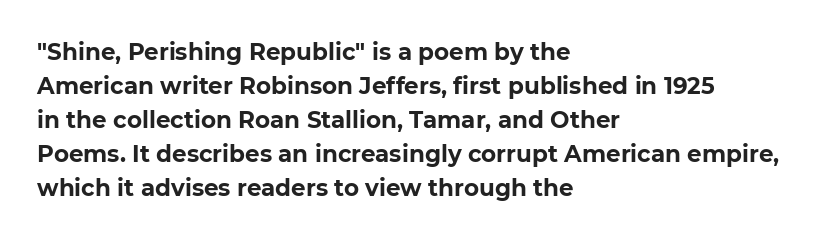
{"italic": "no", "bold": "yes", "underline": "no", "align": "left", "line_spacing": "normal", "line_spacing_ratio": 1.48, "letter_spacing": "normal", "letter_spacing_em": 0.0, "glyph_px": 23}
